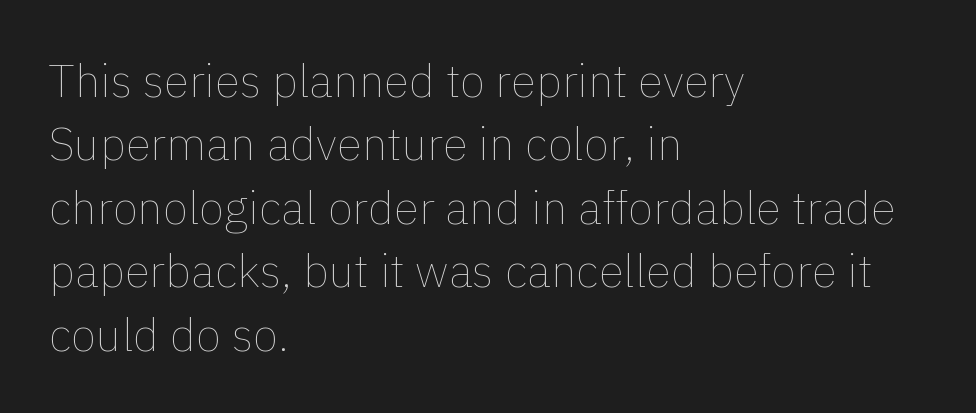
The paragraph has a hard left edge and a soft right edge. Whoever set this chose a conventional vertical rhythm. The passage shown has conventional tracking throughout. Weight: in the light-to-regular range. The face used here is proportionally spaced, like ordinary book or web type.
